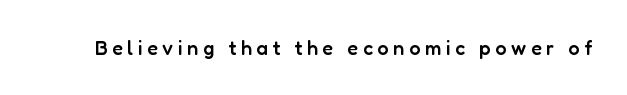
The image shows 20 px text type, upright; set unusually wide letter spacing (+0.23 em), not underlined.
